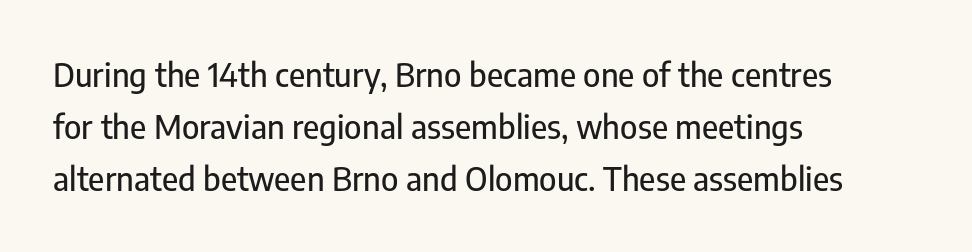
The image shows 33 px condensed sans-serif type, upright; set left-aligned, normal line spacing (1.57x), normal letter spacing, not underlined; low stroke contrast and a medium x-height.
